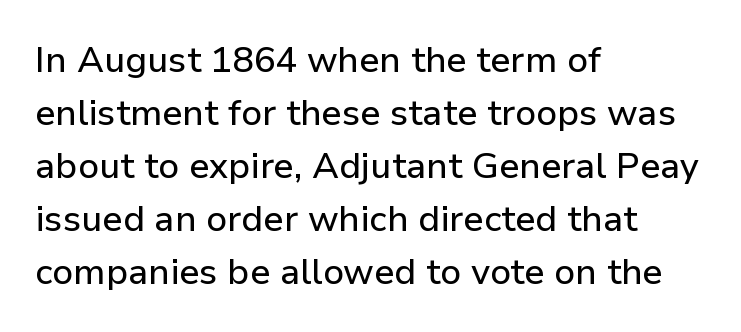
The image shows 36 px sans-serif type, upright; set left-aligned, normal line spacing (1.47x), normal letter spacing, not underlined; low stroke contrast and a medium x-height.
